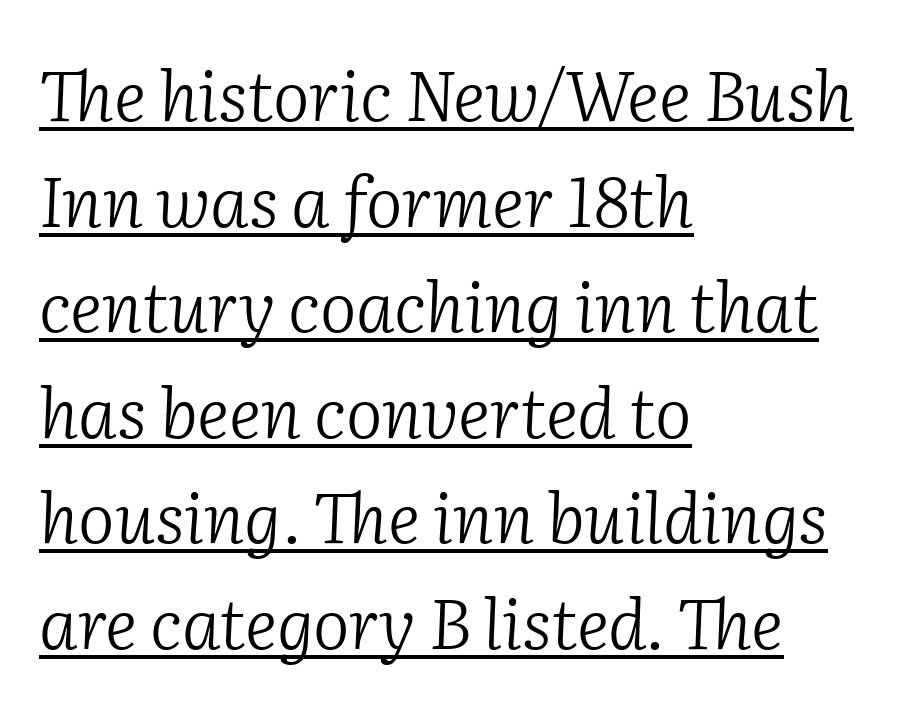
{"serif": "yes", "italic": "yes", "lean": "right", "slant_degrees": 2, "bold": "no", "weight": "light", "width": "normal", "stroke_contrast": "low", "x_height": "medium", "monospaced": "no", "underline": "yes", "align": "left", "line_spacing": "normal", "line_spacing_ratio": 1.53, "letter_spacing": "normal", "letter_spacing_em": 0.0, "glyph_px": 69}
